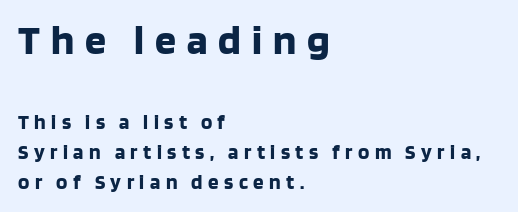
{"serif": "no", "italic": "no", "bold": "yes", "weight": "bold", "width": "normal", "stroke_contrast": "low", "x_height": "large", "monospaced": "no", "underline": "no", "align": "left", "line_spacing": "normal", "line_spacing_ratio": 1.42, "letter_spacing": "wide", "letter_spacing_em": 0.26, "larger_block": "first", "size_ratio": 2.0, "glyph_px": 42}
